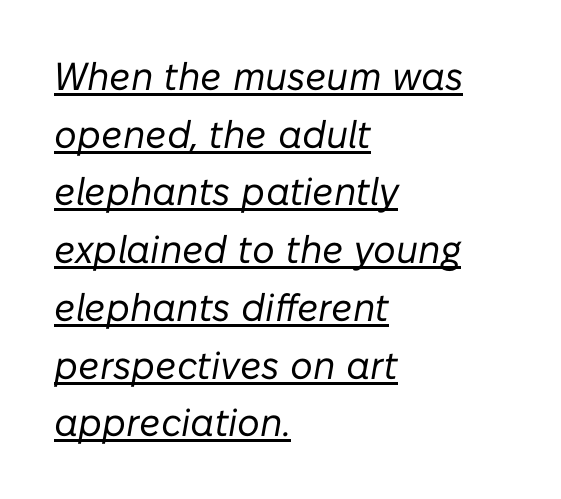
{"italic": "yes", "lean": "right", "slant_degrees": 10, "bold": "no", "weight": "regular", "width": "normal", "stroke_contrast": "low", "x_height": "medium", "monospaced": "no", "underline": "yes", "align": "left", "line_spacing": "normal", "line_spacing_ratio": 1.48, "letter_spacing": "normal", "letter_spacing_em": 0.0, "glyph_px": 39}
